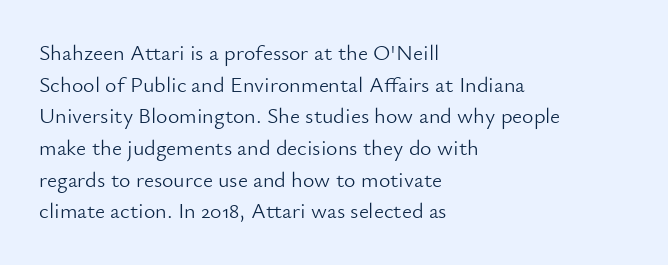
Ordinary non-slanted type is in use. Whoever set this chose a conventional vertical rhythm. Nothing unusual about the tracking: characters are spaced as the font intends. Every row of glyphs begins at an identical x-position on the left.
